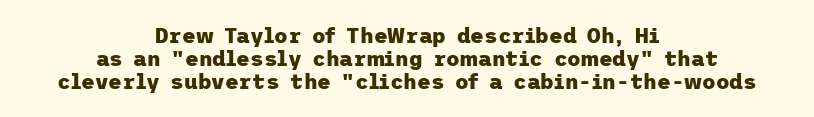
Q: Is the text bold? A: Yes.
Q: Is the text italic (slanted)? A: No, it is upright.
Q: Is the text underlined? A: No.
Q: How is the paragraph aligned? A: Centered.
Q: Is the spacing between letters normal or unusually wide? A: Normal.
Q: Is the spacing between lines tight, normal or loose? A: Tight.
